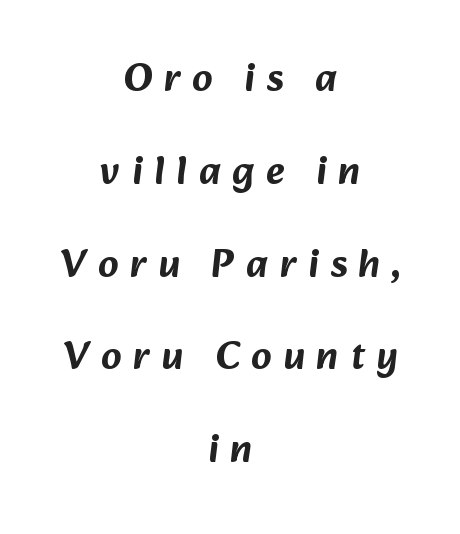
Q: Is the typeface a serif or a sans-serif typeface? A: Sans-serif.
Q: Is the text underlined? A: No.
Q: How is the paragraph aligned? A: Centered.
Q: Is the spacing between letters normal or unusually wide? A: Unusually wide.
Q: Is the spacing between lines tight, normal or loose? A: Loose.
Q: Width (condensed, normal, or wide)? A: Normal.
Q: Stroke contrast? A: Low.
Q: x-height? A: Medium.
Q: Monospaced? A: No.
